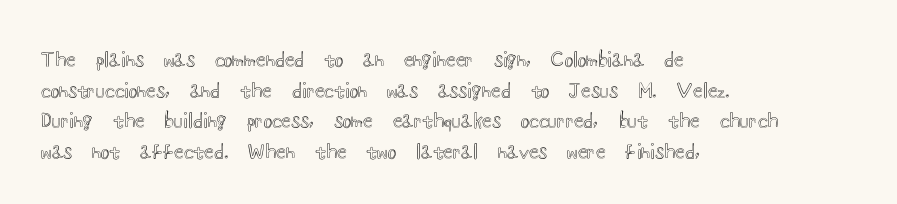
Q: Is the text italic (slanted)? A: No, it is upright.
Q: Is the text underlined? A: No.
Q: How is the paragraph aligned? A: Left-aligned.
Q: Is the spacing between letters normal or unusually wide? A: Normal.
Q: Is the spacing between lines tight, normal or loose? A: Normal.
